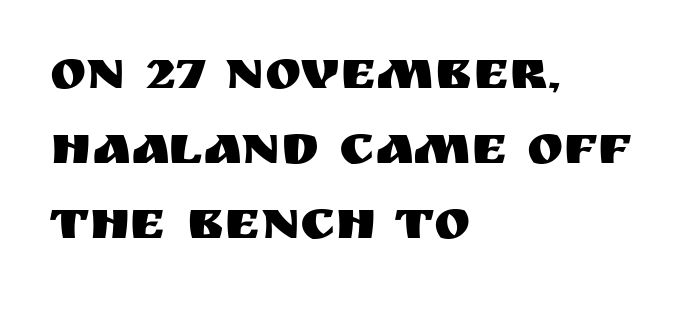
{"serif": "no", "italic": "no", "width": "normal", "stroke_contrast": "medium", "x_height": "large", "monospaced": "no", "underline": "no", "align": "left", "line_spacing": "normal", "line_spacing_ratio": 1.36, "letter_spacing": "normal", "letter_spacing_em": 0.0, "glyph_px": 55}
